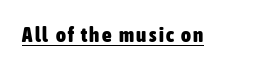
Do the letters lean? They stand straight. Compared with an ordinary text face, these strokes are far heavier — a full bold. Emphasis is given by a line drawn under the lettering.
